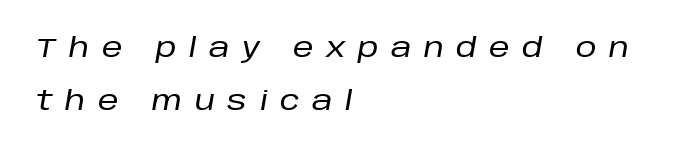
The image shows 26 px text type, italic (leaning right); set left-aligned, loose line spacing (2.04x), unusually wide letter spacing (+0.48 em), not underlined.
